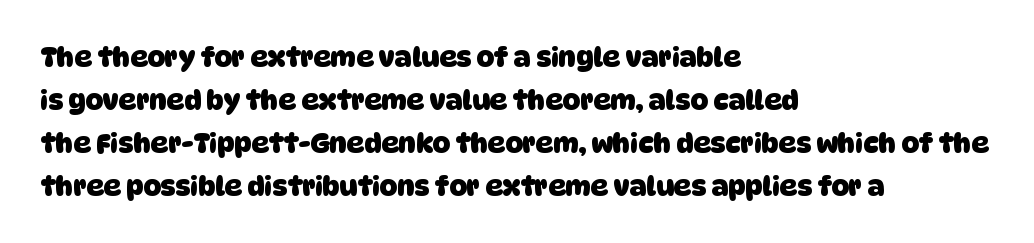
{"bold": "yes", "underline": "no", "align": "left", "line_spacing": "normal", "line_spacing_ratio": 1.59, "letter_spacing": "normal", "letter_spacing_em": 0.0, "glyph_px": 27}
